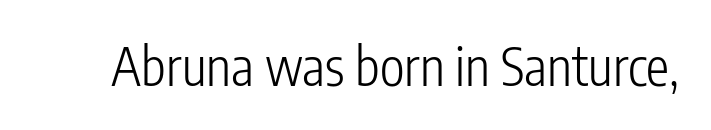
Q: Is the text bold? A: No.
Q: Is the text italic (slanted)? A: No, it is upright.
Q: Is the typeface a serif or a sans-serif typeface? A: Sans-serif.
Q: Is the text underlined? A: No.
Q: Is the spacing between letters normal or unusually wide? A: Normal.
Q: Width (condensed, normal, or wide)? A: Condensed.
Q: Stroke contrast? A: Low.
Q: x-height? A: Medium.
Q: Monospaced? A: No.
